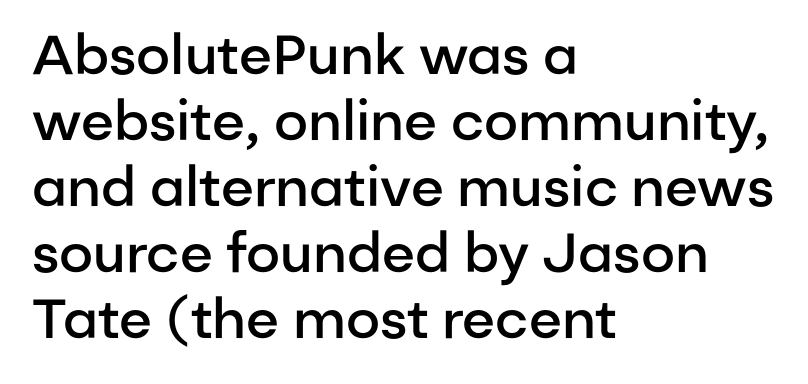
Does the type have serifs? No, each stem ends abruptly. The lettering holds an erect, upright posture throughout. The words here are not underlined. Nothing unusual about the tracking: characters are spaced as the font intends.
